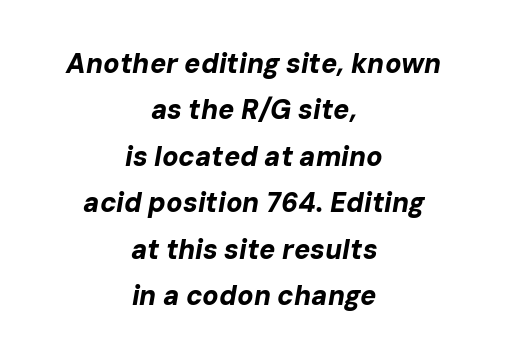
{"italic": "yes", "lean": "right", "slant_degrees": 10, "bold": "yes", "underline": "no", "align": "center", "line_spacing_ratio": 1.72, "letter_spacing": "normal", "letter_spacing_em": 0.0, "glyph_px": 27}
